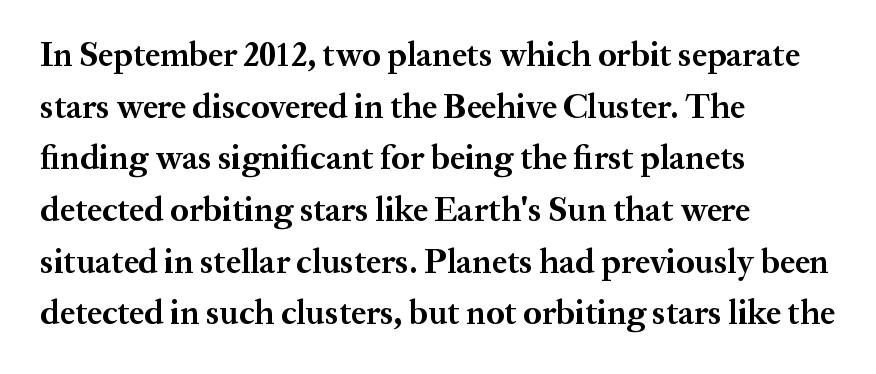
A normal amount of white space separates one row of letters from the next. Type style note: has serifs. Nobody drew a line under any word here. Words appear dense and cohesive because spacing is normal. Every row of glyphs begins at an identical x-position on the left.
